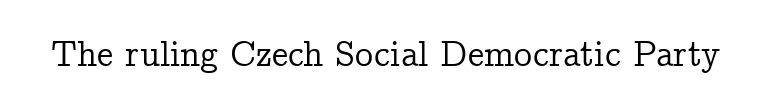
{"serif": "yes", "italic": "no", "width": "normal", "stroke_contrast": "low", "x_height": "medium", "monospaced": "no", "underline": "no", "letter_spacing": "normal", "letter_spacing_em": 0.0, "glyph_px": 36}
